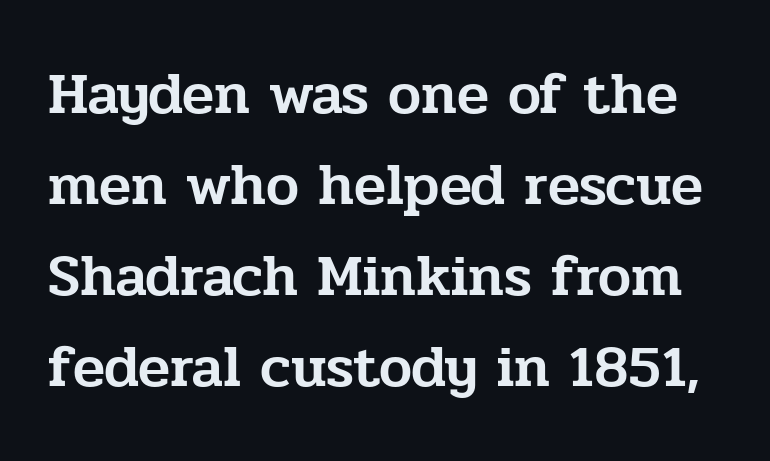
The image shows 59 px serif type, upright; set normal line spacing (1.54x), normal letter spacing, not underlined; low stroke contrast and a medium x-height.
